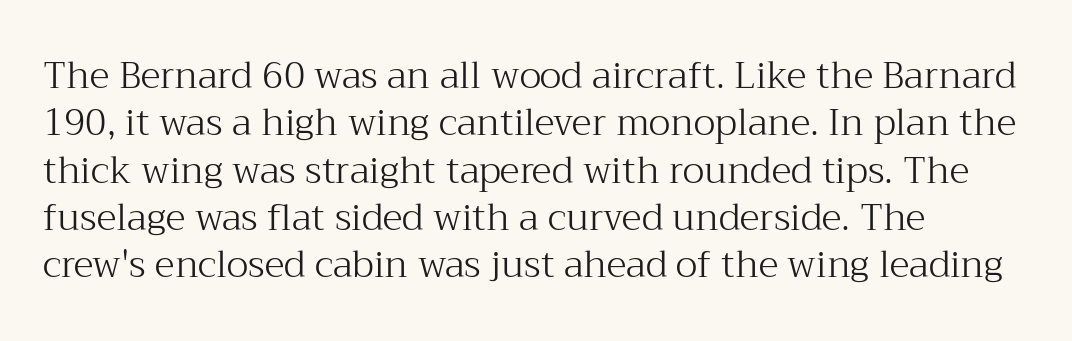
Characters follow at the spacing the type designer built in. If you drew a ruler down the left edge, every line would touch it. Think of a printed novel: that variable character pitch is what you see here. Quick note: not italic, upright. These lines are composed in type with serifs.
